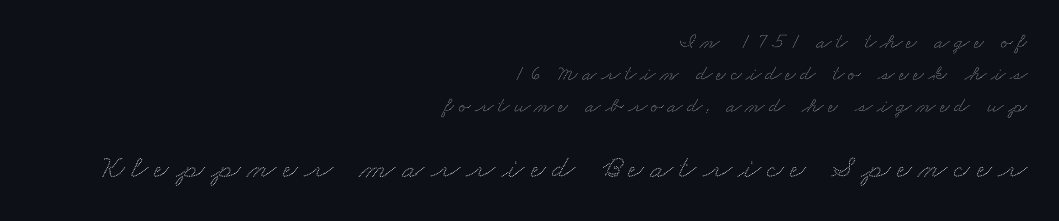
The image shows 33 px wide type; set right-aligned, normal line spacing (1.45x), unusually wide letter spacing (+0.2 em), not underlined; the second (bottom) block is 1.5x larger; low stroke contrast and a small x-height.
